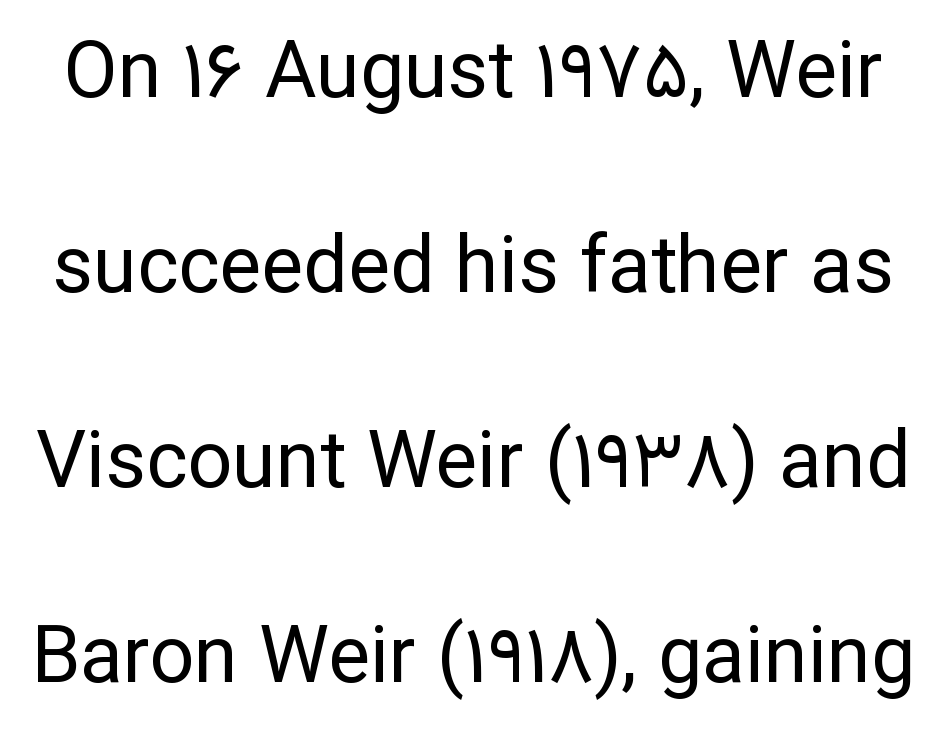
This sample trades compactness for vertical openness between lines. Bare-footed words on every line. You could call the tracking neutral — neither tight nor loose. The passage shown is not bold in any degree. Tall strokes in this sample are plumb rather than angled.
